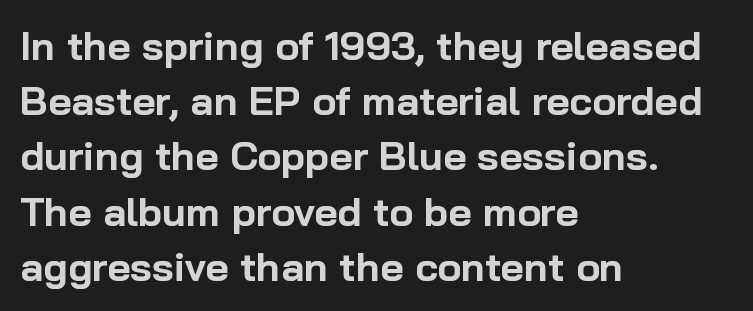
{"serif": "no", "italic": "no", "bold": "yes", "weight": "bold", "width": "normal", "stroke_contrast": "low", "x_height": "medium", "monospaced": "no", "underline": "no", "align": "left", "line_spacing": "normal", "line_spacing_ratio": 1.38, "letter_spacing": "normal", "letter_spacing_em": 0.0, "glyph_px": 40}
